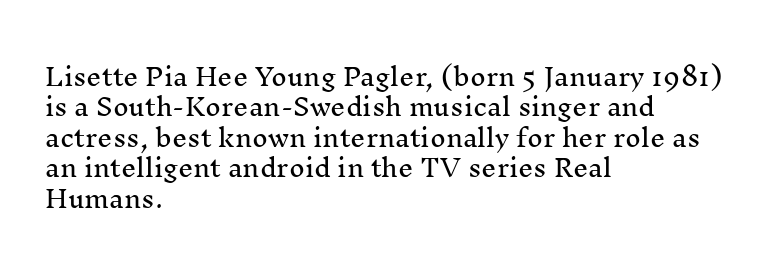
Unmarked baselines from the first word to the last. Short and long lines alike share a common starting point at left. The horizontal fit of the characters is conventional and even. Leading matches the norm, producing a regular column. In terms of posture, this sample is upright.
